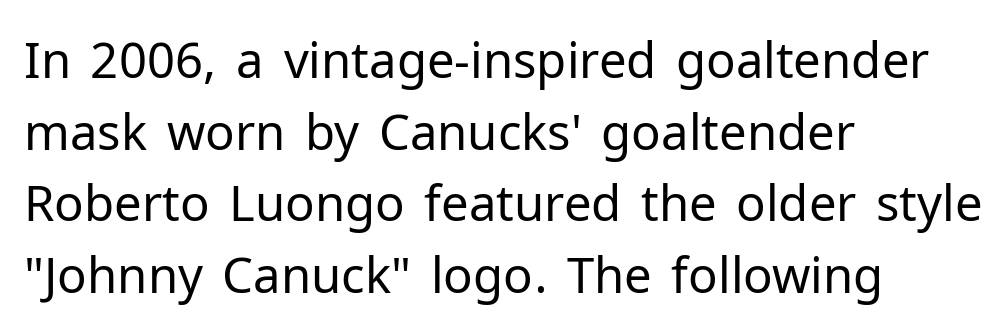
Q: Is the text bold? A: No.
Q: Is the text italic (slanted)? A: No, it is upright.
Q: Is the typeface a serif or a sans-serif typeface? A: Sans-serif.
Q: Is the text underlined? A: No.
Q: How is the paragraph aligned? A: Left-aligned.
Q: Is the spacing between letters normal or unusually wide? A: Normal.
Q: Is the spacing between lines tight, normal or loose? A: Normal.
Q: Width (condensed, normal, or wide)? A: Normal.
Q: Stroke contrast? A: Low.
Q: x-height? A: Medium.
Q: Monospaced? A: No.
